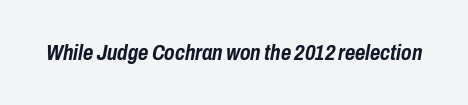
Q: Is the text bold? A: Yes.
Q: Is the text italic (slanted)? A: Yes, it leans right by about 10 degrees.
Q: Is the text underlined? A: No.
Q: Is the spacing between letters normal or unusually wide? A: Normal.
